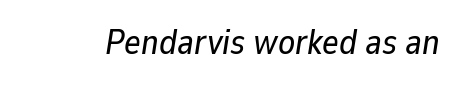
The image shows 35 px text type, italic (leaning right); set normal letter spacing, not underlined; low stroke contrast and a medium x-height.
